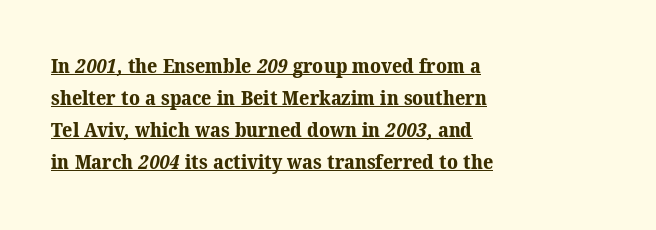
{"bold": "yes", "underline": "yes", "align": "left", "line_spacing": "normal", "line_spacing_ratio": 1.6, "letter_spacing": "normal", "letter_spacing_em": 0.0, "glyph_px": 20}
